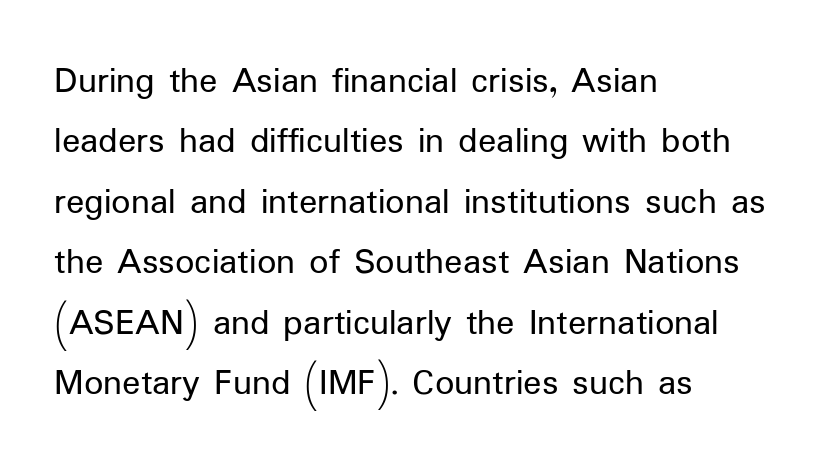
The image shows 38 px regular-weight sans-serif type, upright; set left-aligned, normal line spacing (1.59x), normal letter spacing, not underlined; low stroke contrast and a medium x-height.
